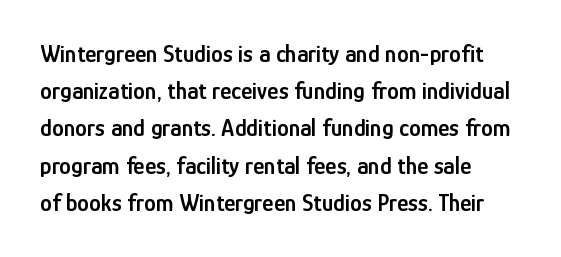
Q: Is the text bold? A: Semi-bold.
Q: Is the text italic (slanted)? A: No, it is upright.
Q: Is the text underlined? A: No.
Q: How is the paragraph aligned? A: Left-aligned.
Q: Is the spacing between letters normal or unusually wide? A: Normal.
Q: Is the spacing between lines tight, normal or loose? A: Normal.
